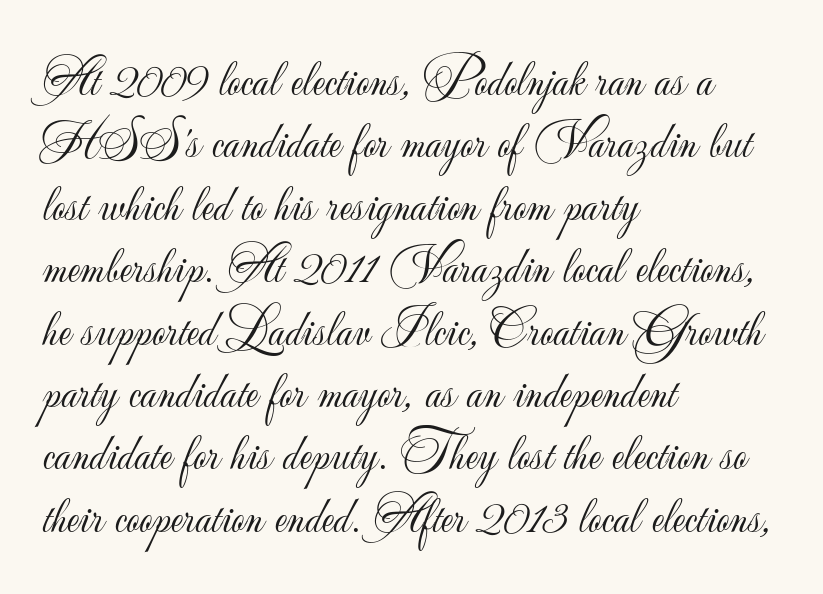
Q: Is the text bold? A: No.
Q: Is the text italic (slanted)? A: Yes.
Q: Is the typeface a serif or a sans-serif typeface? A: Sans-serif.
Q: Is the text underlined? A: No.
Q: How is the paragraph aligned? A: Left-aligned.
Q: Is the spacing between letters normal or unusually wide? A: Normal.
Q: Width (condensed, normal, or wide)? A: Normal.
Q: Stroke contrast? A: Low.
Q: x-height? A: Small.
Q: Monospaced? A: No.
